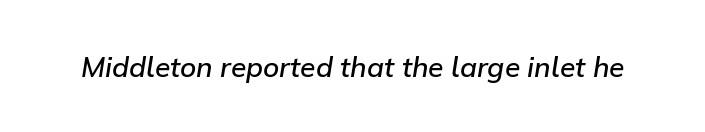
Q: Is the text bold? A: Semi-bold.
Q: Is the text italic (slanted)? A: Yes, it leans right by about 9 degrees.
Q: Is the text underlined? A: No.
Q: Is the spacing between letters normal or unusually wide? A: Normal.
Q: Width (condensed, normal, or wide)? A: Normal.
Q: Stroke contrast? A: Low.
Q: x-height? A: Medium.
Q: Monospaced? A: No.
